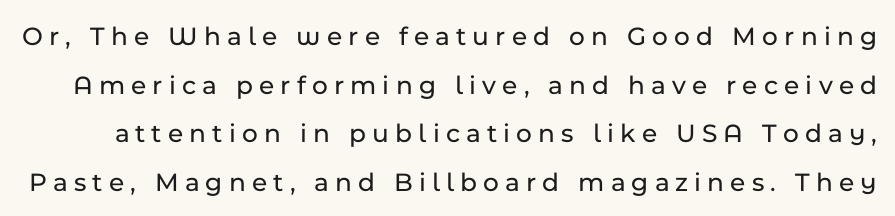
The image shows 27 px text type, upright; set line spacing 1.8x, unusually wide letter spacing (+0.23 em), not underlined.
